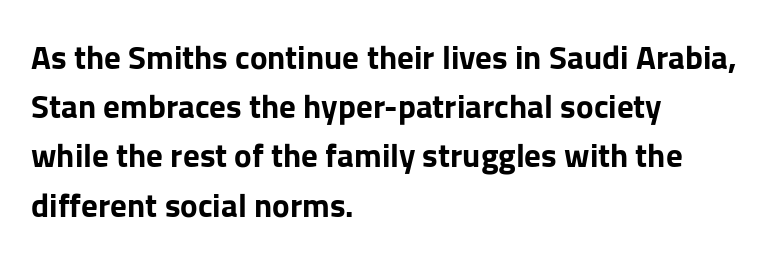
{"serif": "no", "italic": "no", "bold": "yes", "weight": "bold", "width": "normal", "stroke_contrast": "low", "x_height": "medium", "monospaced": "no", "underline": "no", "align": "left", "line_spacing": "normal", "line_spacing_ratio": 1.49, "letter_spacing": "normal", "letter_spacing_em": 0.0, "glyph_px": 33}
